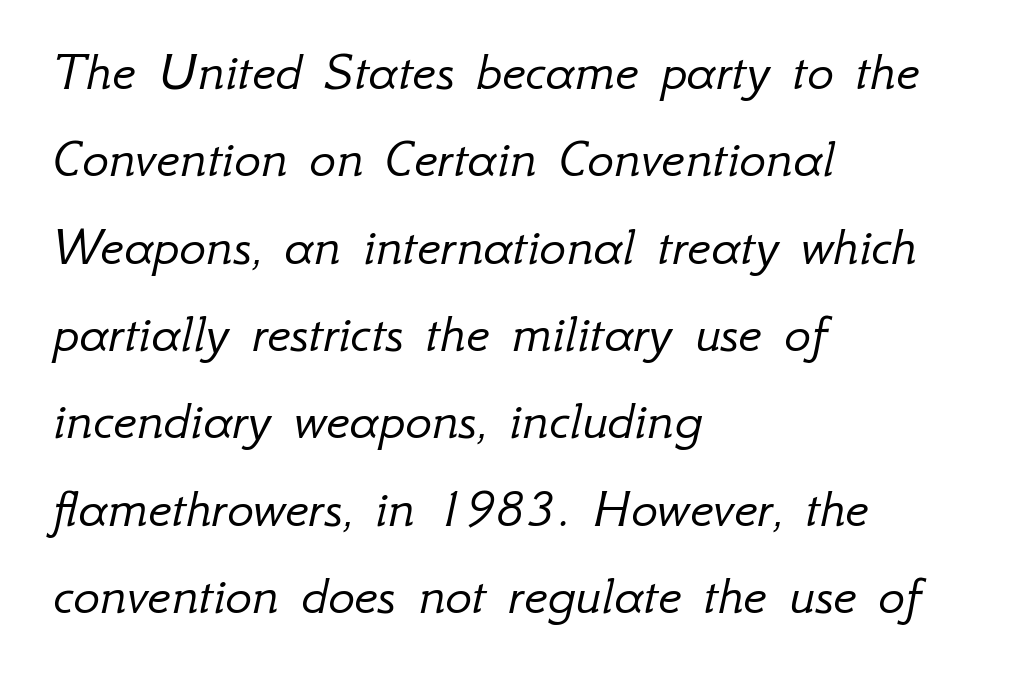
The image shows 56 px light type, italic (leaning right); set left-aligned, normal line spacing (1.56x), normal letter spacing, not underlined; low stroke contrast and a small x-height.
